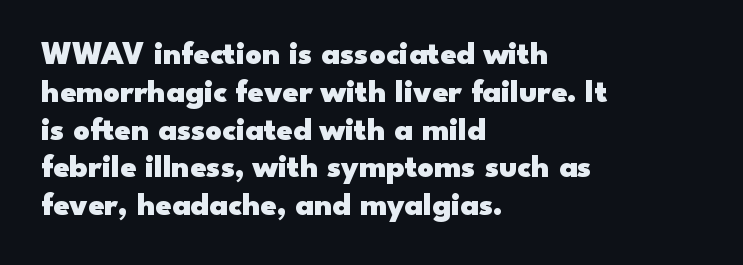
{"serif": "no", "italic": "no", "bold": "yes", "weight": "heavy", "width": "wide", "stroke_contrast": "low", "x_height": "small", "monospaced": "no", "underline": "no", "align": "left", "line_spacing_ratio": 1.18, "letter_spacing": "normal", "letter_spacing_em": 0.0, "glyph_px": 32}
